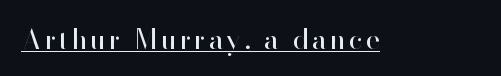
{"serif": "no", "italic": "no", "bold": "no", "weight": "regular", "width": "normal", "stroke_contrast": "high", "x_height": "small", "monospaced": "no", "underline": "yes", "glyph_px": 28}
